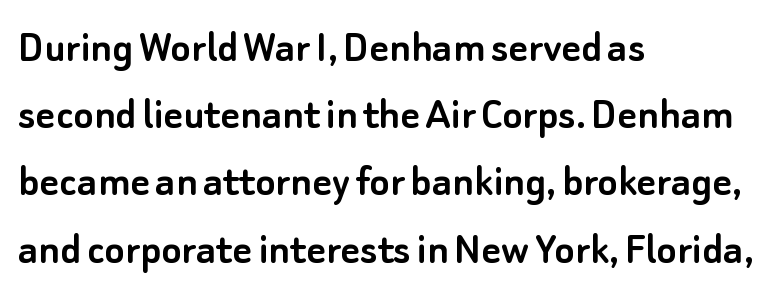
{"serif": "no", "italic": "no", "width": "normal", "stroke_contrast": "low", "x_height": "small", "monospaced": "no", "underline": "no", "align": "left", "line_spacing": "normal", "line_spacing_ratio": 1.43, "letter_spacing": "normal", "letter_spacing_em": 0.0, "glyph_px": 47}
